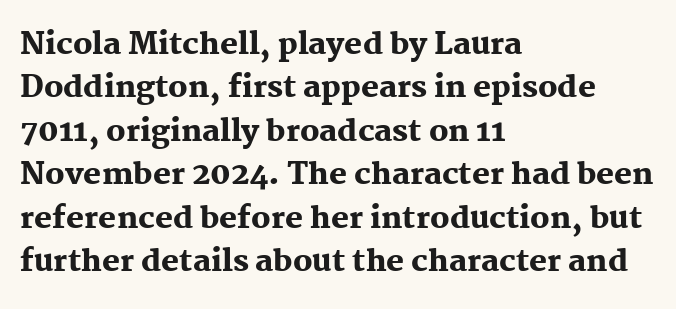
{"serif": "yes", "italic": "no", "bold": "yes", "weight": "heavy", "width": "normal", "stroke_contrast": "medium", "x_height": "medium", "monospaced": "no", "underline": "no", "align": "left", "line_spacing": "normal", "line_spacing_ratio": 1.45, "letter_spacing": "normal", "letter_spacing_em": 0.0, "glyph_px": 30}
